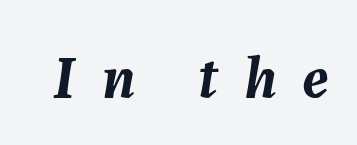
The image shows 61 px semibold type, italic (leaning right); set unusually wide letter spacing (+0.42 em), not underlined; medium stroke contrast and a medium x-height.
